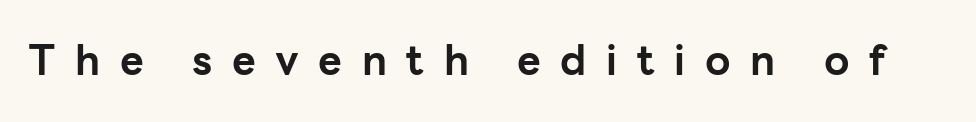
Descenders are the only things crossing below the line. These lines carry a lot of weight — the face is fully bold. Short note: letters widely spaced. To sum up the face: it is a sans, with no serifs.
